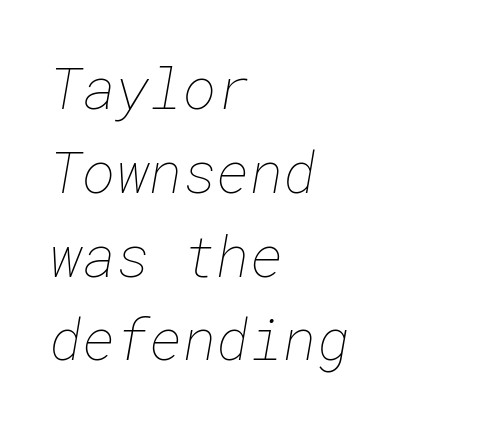
Q: Is the text bold? A: No.
Q: Is the text underlined? A: No.
Q: How is the paragraph aligned? A: Left-aligned.
Q: Is the spacing between letters normal or unusually wide? A: Normal.
Q: Is the spacing between lines tight, normal or loose? A: Normal.
Q: Width (condensed, normal, or wide)? A: Normal.
Q: Stroke contrast? A: Low.
Q: x-height? A: Medium.
